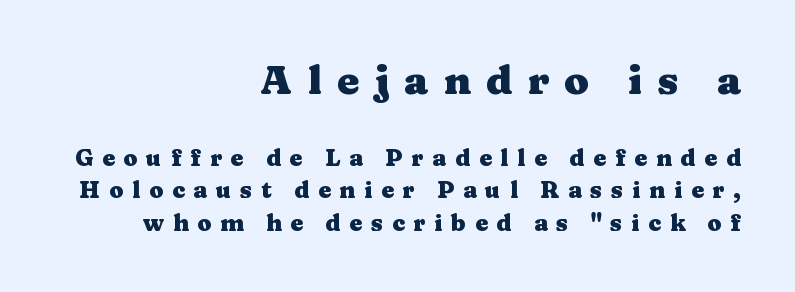
The image shows 40 px heavy, wide serif type, upright; set right-aligned, normal line spacing (1.42x), unusually wide letter spacing (+0.38 em), not underlined; the first (top) block is 1.74x larger; medium stroke contrast and a medium x-height.
